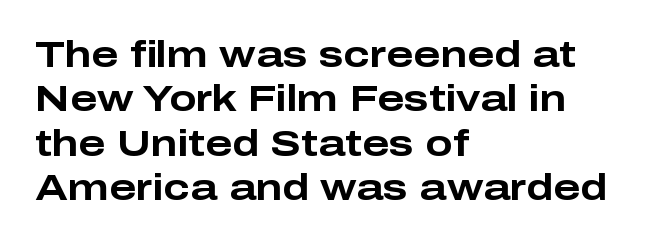
The rag falls on the right side of this text block. This is the regular roman posture of the typeface. Heft: maximum for text — a bold. Words float on clear page, feet unadorned. Is this a fixed-width face? No — the glyphs have proportional, varying widths.
